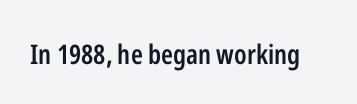
Q: Is the text bold? A: Semi-bold.
Q: Is the text italic (slanted)? A: No, it is upright.
Q: Is the text underlined? A: No.
Q: Is the spacing between letters normal or unusually wide? A: Normal.
